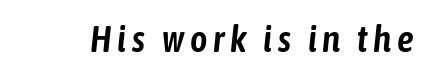
{"italic": "yes", "lean": "right", "slant_degrees": 6, "width": "condensed", "stroke_contrast": "low", "x_height": "medium", "monospaced": "no", "underline": "no", "glyph_px": 37}
